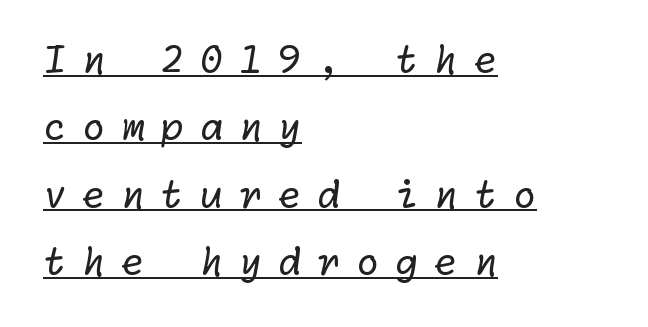
Q: Is the text bold? A: No.
Q: Is the typeface a serif or a sans-serif typeface? A: Sans-serif.
Q: Is the text underlined? A: Yes.
Q: How is the paragraph aligned? A: Left-aligned.
Q: Is the spacing between letters normal or unusually wide? A: Unusually wide.
Q: Width (condensed, normal, or wide)? A: Normal.
Q: Stroke contrast? A: Low.
Q: x-height? A: Medium.
